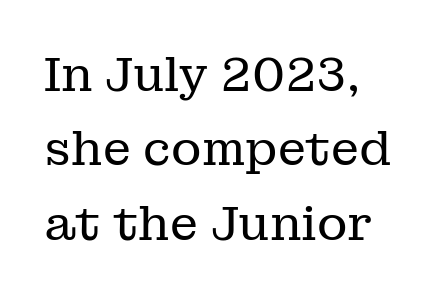
Anything drawn beneath the words? Only blank space. Each stroke keeps to a modest, everyday thickness or less. This sample has the flowing, uneven cadence of proportional lettering. Vertical spacing — default. Horizontally, the lines are justified to the leading edge only.
